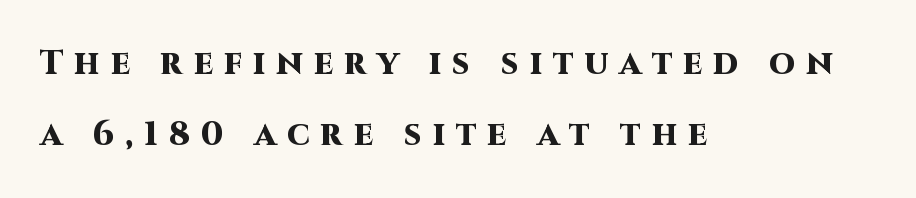
This rendering employs a face without finishing strokes, i.e., a sans-serif. Observe the wide spacing: letters keep a clear distance from each other. The text block is weighted toward the left margin, trailing off unevenly rightward. Typesetter's note: full bold, strokes at maximum text heaviness. The strip under each line holds only bare page. Is there any slant? The stems are plumb.
